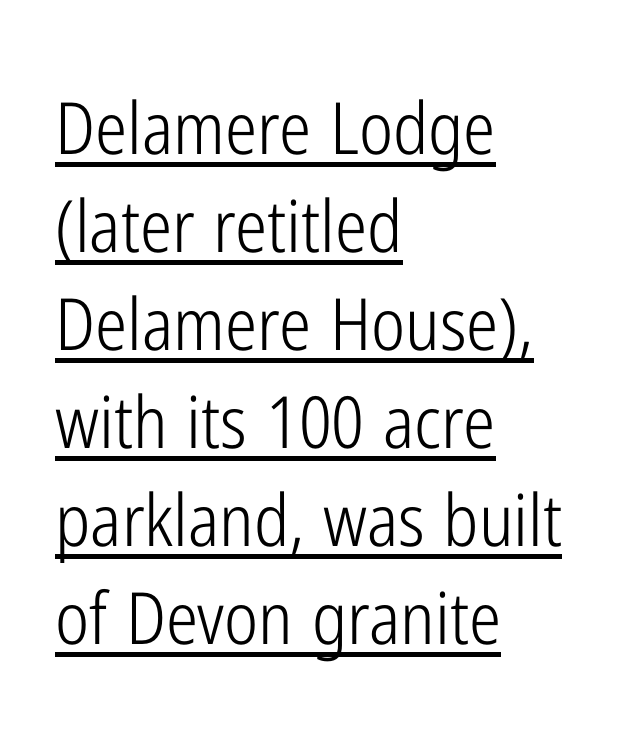
Ascenders rise straight up at ninety degrees. These lines are rendered in a variable-pitch font. Stems here are at most as thick as an everyday book face. The space between consecutive lines is moderate. These lines are set flush left with a ragged right edge. You can see a thin bar hugging the bottom of the glyphs.
